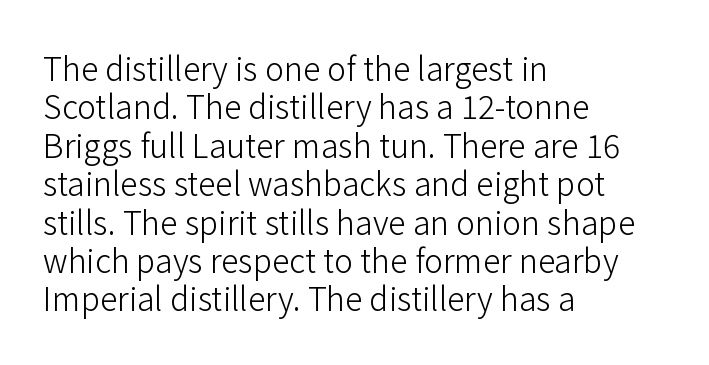
Q: Is the text bold? A: No.
Q: Is the text italic (slanted)? A: No, it is upright.
Q: Is the typeface a serif or a sans-serif typeface? A: Sans-serif.
Q: Is the text underlined? A: No.
Q: How is the paragraph aligned? A: Left-aligned.
Q: Is the spacing between letters normal or unusually wide? A: Normal.
Q: Width (condensed, normal, or wide)? A: Normal.
Q: Stroke contrast? A: Low.
Q: x-height? A: Medium.
Q: Monospaced? A: No.
